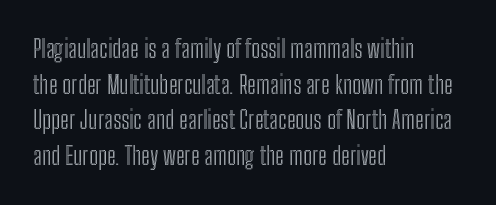
{"italic": "no", "underline": "no", "align": "left", "line_spacing": "normal", "line_spacing_ratio": 1.43, "letter_spacing": "normal", "letter_spacing_em": 0.0, "glyph_px": 25}
